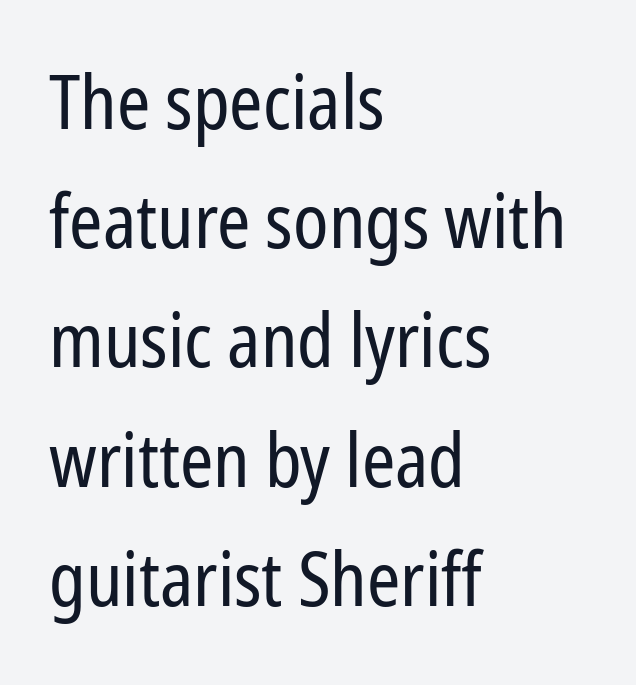
{"serif": "no", "italic": "no", "bold": "no", "weight": "regular", "width": "condensed", "stroke_contrast": "low", "x_height": "medium", "monospaced": "no", "underline": "no", "align": "left", "line_spacing": "normal", "line_spacing_ratio": 1.59, "letter_spacing": "normal", "letter_spacing_em": 0.0, "glyph_px": 75}
